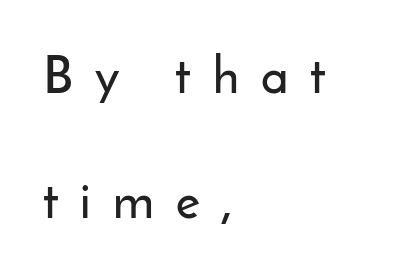
Q: Is the text italic (slanted)? A: No, it is upright.
Q: Is the typeface a serif or a sans-serif typeface? A: Sans-serif.
Q: Is the text underlined? A: No.
Q: How is the paragraph aligned? A: Left-aligned.
Q: Is the spacing between letters normal or unusually wide? A: Unusually wide.
Q: Is the spacing between lines tight, normal or loose? A: Loose.
Q: Width (condensed, normal, or wide)? A: Normal.
Q: Stroke contrast? A: Low.
Q: x-height? A: Small.
Q: Monospaced? A: No.
